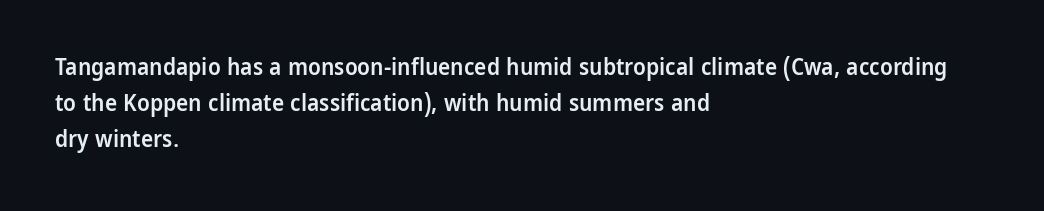
{"italic": "no", "bold": "semi", "underline": "no", "align": "left", "line_spacing": "normal", "line_spacing_ratio": 1.56, "letter_spacing": "normal", "letter_spacing_em": 0.0, "glyph_px": 23}
